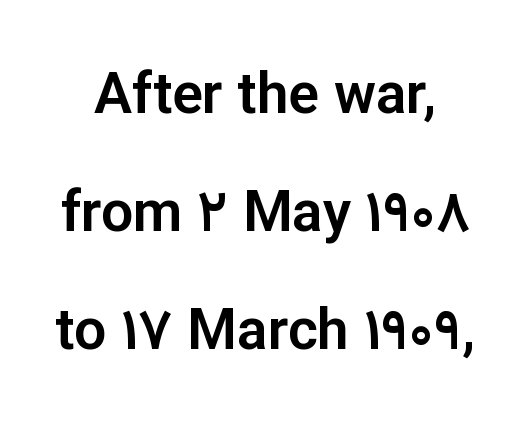
The image shows 57 px sans-serif type, upright; set centered, loose line spacing (2.07x), normal letter spacing, not underlined; low stroke contrast and a medium x-height.
